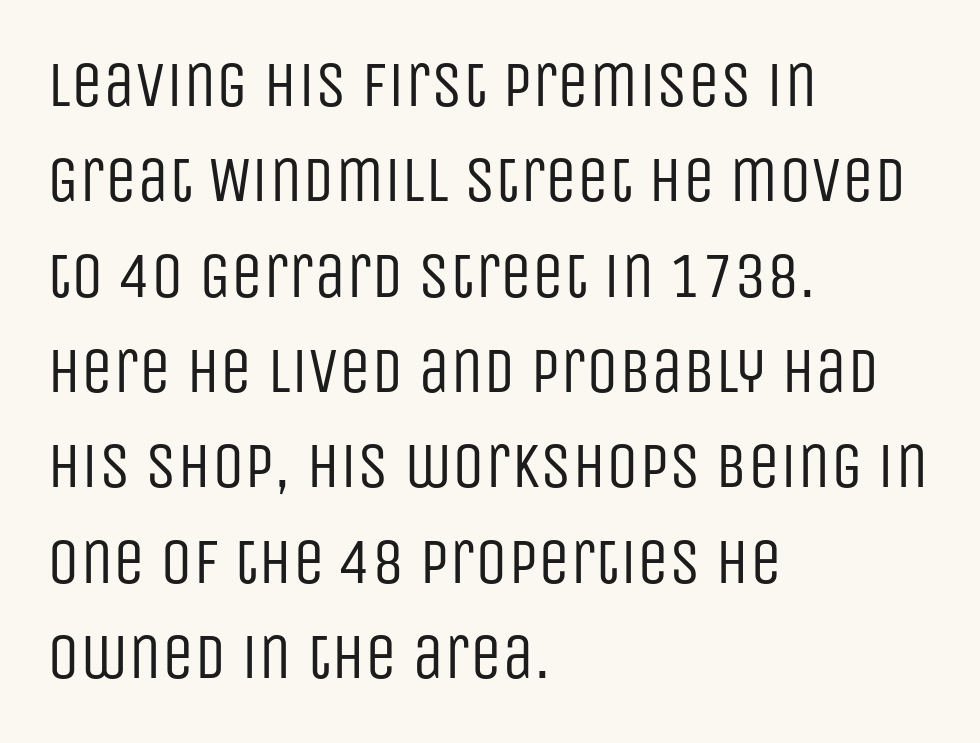
{"serif": "no", "italic": "no", "bold": "no", "weight": "regular", "width": "condensed", "stroke_contrast": "low", "x_height": "large", "monospaced": "no", "underline": "no", "align": "left", "line_spacing": "normal", "line_spacing_ratio": 1.49, "letter_spacing": "normal", "letter_spacing_em": 0.0, "glyph_px": 64}
